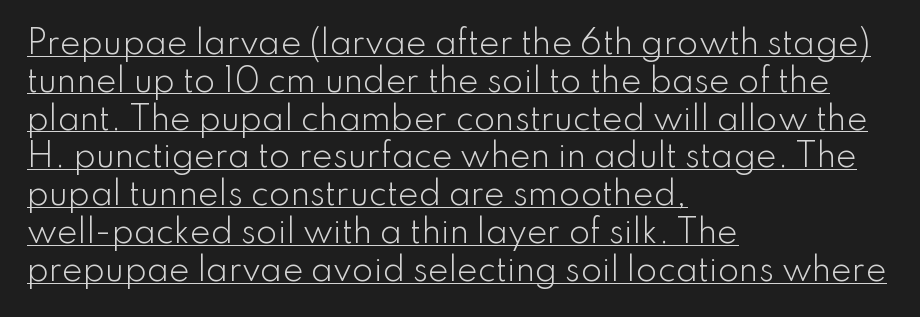
{"serif": "no", "italic": "no", "bold": "no", "weight": "light", "width": "normal", "stroke_contrast": "low", "x_height": "small", "monospaced": "no", "underline": "yes", "align": "left", "line_spacing_ratio": 1.22, "letter_spacing": "normal", "letter_spacing_em": 0.0, "glyph_px": 31}
